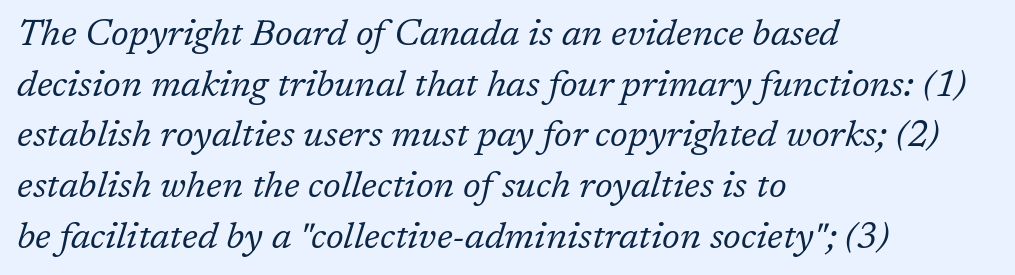
Q: Is the text bold? A: No.
Q: Is the text italic (slanted)? A: Yes, it leans right by about 17 degrees.
Q: Is the typeface a serif or a sans-serif typeface? A: Serif.
Q: Is the text underlined? A: No.
Q: How is the paragraph aligned? A: Left-aligned.
Q: Is the spacing between letters normal or unusually wide? A: Normal.
Q: Is the spacing between lines tight, normal or loose? A: Normal.
Q: Width (condensed, normal, or wide)? A: Normal.
Q: Stroke contrast? A: Low.
Q: x-height? A: Medium.
Q: Monospaced? A: No.
